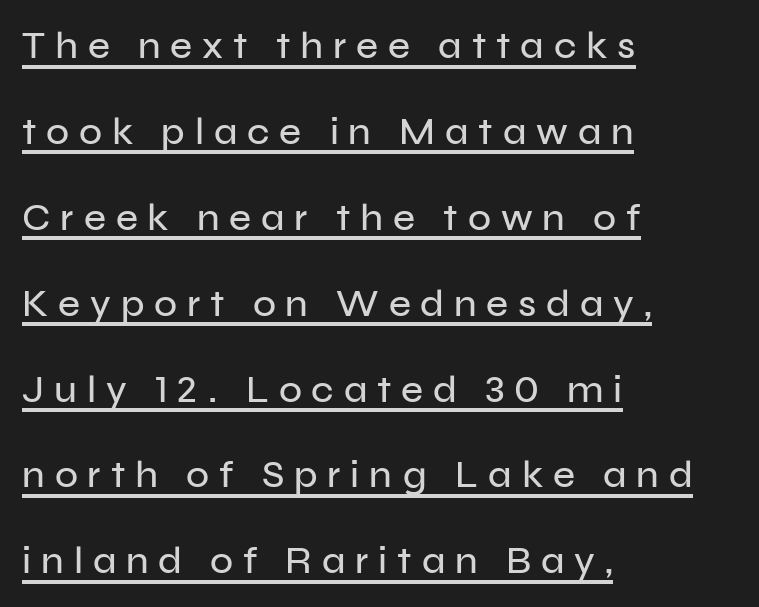
The image shows 38 px sans-serif type, upright; set left-aligned, loose line spacing (2.26x), unusually wide letter spacing (+0.26 em), underlined; low stroke contrast and a medium x-height.
